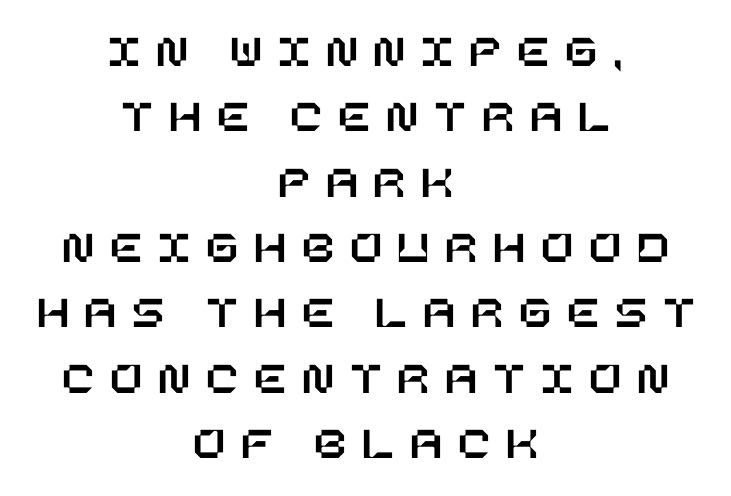
The image shows 47 px text type, upright; set centered, normal line spacing (1.39x), unusually wide letter spacing (+0.34 em), not underlined; low stroke contrast and a large x-height.
